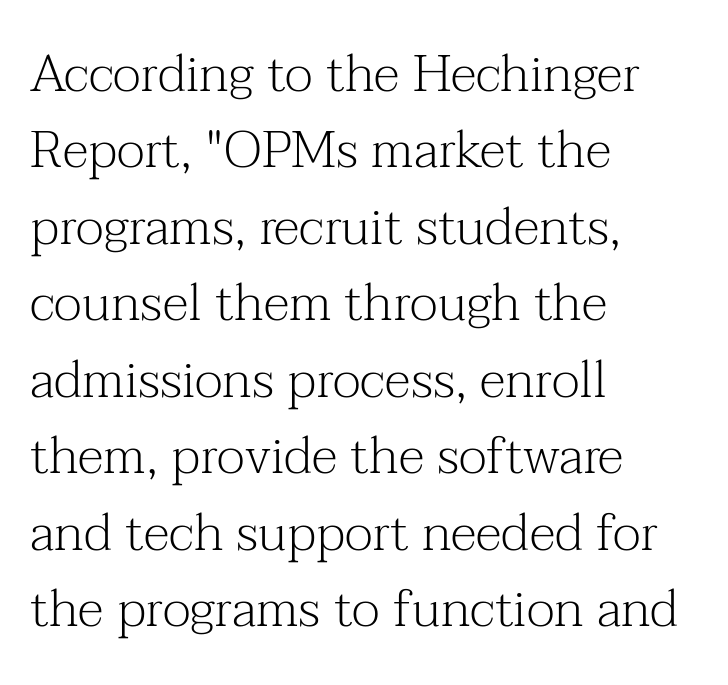
{"serif": "yes", "italic": "no", "bold": "no", "weight": "light", "width": "normal", "stroke_contrast": "medium", "x_height": "medium", "monospaced": "no", "underline": "no", "align": "left", "line_spacing": "normal", "line_spacing_ratio": 1.47, "letter_spacing": "normal", "letter_spacing_em": 0.0, "glyph_px": 52}
